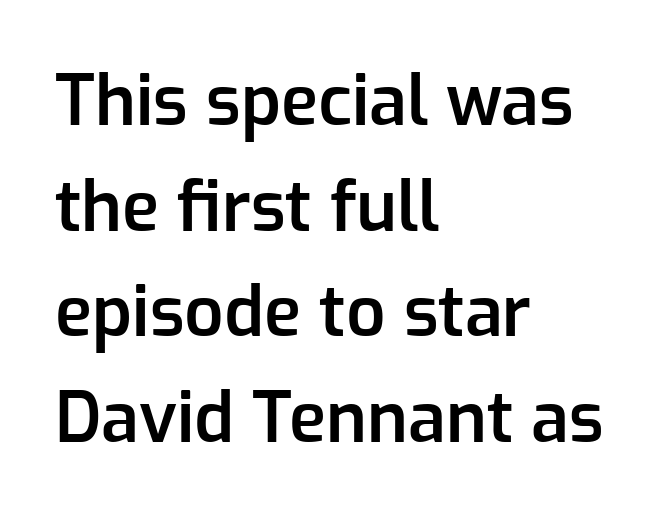
The image shows 69 px semibold sans-serif type, upright; set left-aligned, normal line spacing (1.53x), normal letter spacing, not underlined; low stroke contrast and a medium x-height.
